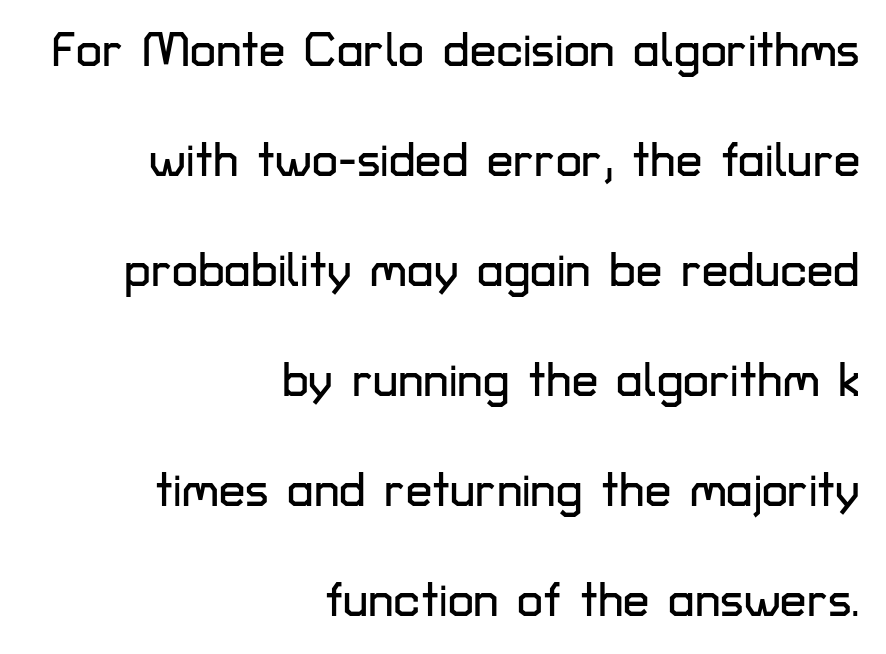
Q: Is the text italic (slanted)? A: No, it is upright.
Q: Is the typeface a serif or a sans-serif typeface? A: Sans-serif.
Q: Is the text underlined? A: No.
Q: How is the paragraph aligned? A: Right-aligned.
Q: Is the spacing between letters normal or unusually wide? A: Normal.
Q: Is the spacing between lines tight, normal or loose? A: Loose.
Q: Width (condensed, normal, or wide)? A: Normal.
Q: Stroke contrast? A: Low.
Q: x-height? A: Medium.
Q: Monospaced? A: No.
